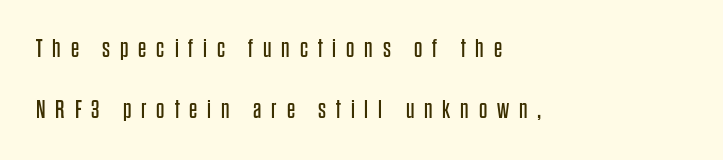
{"italic": "no", "bold": "no", "underline": "no", "align": "left", "line_spacing": "loose", "line_spacing_ratio": 2.34, "letter_spacing": "wide", "letter_spacing_em": 0.38, "glyph_px": 26}
